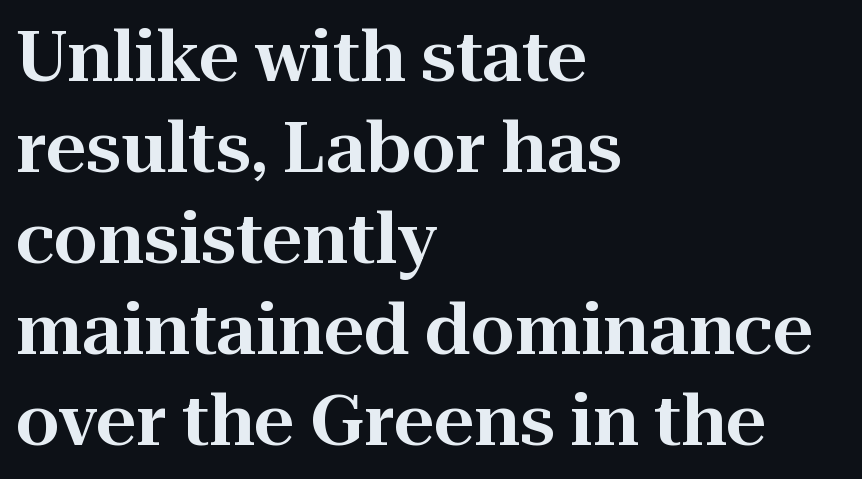
Q: Is the text italic (slanted)? A: No, it is upright.
Q: Is the typeface a serif or a sans-serif typeface? A: Serif.
Q: Is the text underlined? A: No.
Q: How is the paragraph aligned? A: Left-aligned.
Q: Is the spacing between letters normal or unusually wide? A: Normal.
Q: Is the spacing between lines tight, normal or loose? A: Normal.
Q: Width (condensed, normal, or wide)? A: Normal.
Q: Stroke contrast? A: High.
Q: x-height? A: Medium.
Q: Monospaced? A: No.
